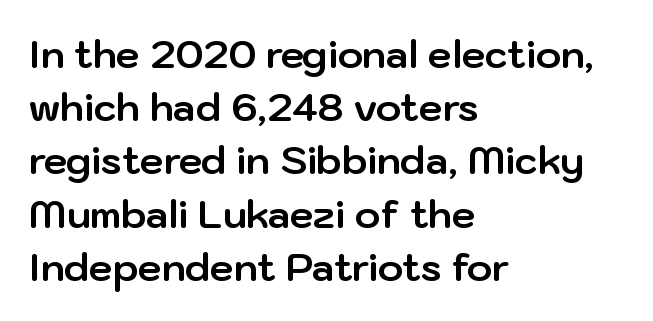
{"serif": "no", "italic": "no", "bold": "yes", "weight": "bold", "width": "normal", "stroke_contrast": "low", "x_height": "medium", "monospaced": "no", "underline": "no", "align": "left", "line_spacing": "normal", "line_spacing_ratio": 1.4, "letter_spacing": "normal", "letter_spacing_em": 0.0, "glyph_px": 38}
